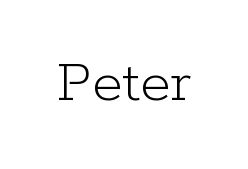
The rendering shows small feet on the letterforms — a serif design. The glyphs are unaccompanied by any horizontal stroke below them. Standard letterfit; no display-style spreading of the glyphs. These lines are rendered in a variable-pitch font.
